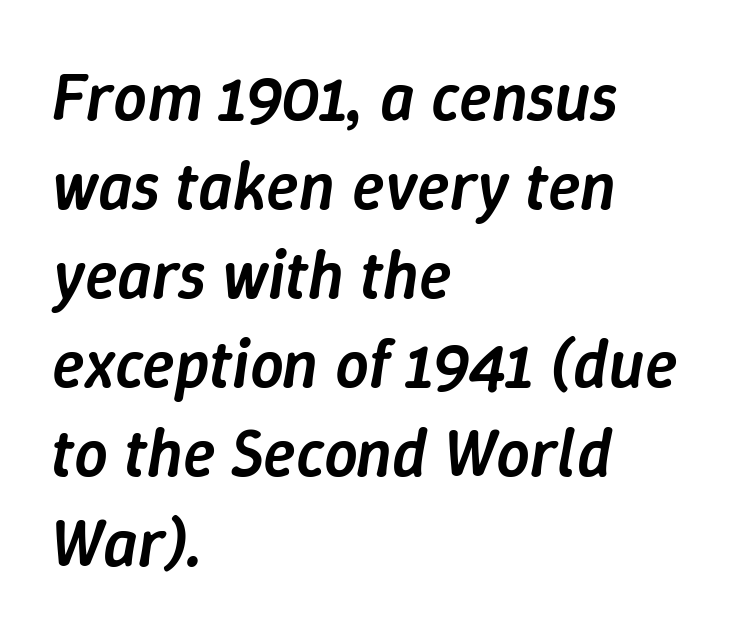
Q: Is the text bold? A: Semi-bold.
Q: Is the text italic (slanted)? A: Yes, it leans right by about 9 degrees.
Q: Is the text underlined? A: No.
Q: How is the paragraph aligned? A: Left-aligned.
Q: Is the spacing between letters normal or unusually wide? A: Normal.
Q: Is the spacing between lines tight, normal or loose? A: Normal.
Q: Width (condensed, normal, or wide)? A: Normal.
Q: Stroke contrast? A: Low.
Q: x-height? A: Medium.
Q: Monospaced? A: No.
